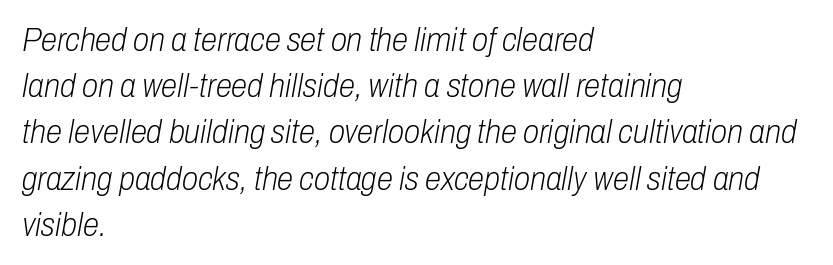
Q: Is the text bold? A: No.
Q: Is the text italic (slanted)? A: Yes, it leans right by about 10 degrees.
Q: Is the text underlined? A: No.
Q: How is the paragraph aligned? A: Left-aligned.
Q: Is the spacing between letters normal or unusually wide? A: Normal.
Q: Is the spacing between lines tight, normal or loose? A: Normal.
Q: Width (condensed, normal, or wide)? A: Condensed.
Q: Stroke contrast? A: Low.
Q: x-height? A: Medium.
Q: Monospaced? A: No.
